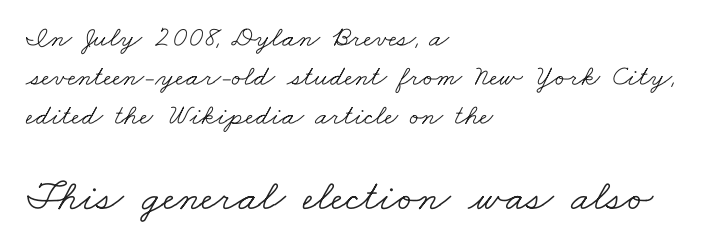
{"serif": "yes", "bold": "no", "weight": "light", "width": "wide", "stroke_contrast": "low", "x_height": "small", "monospaced": "no", "underline": "no", "align": "left", "line_spacing": "normal", "line_spacing_ratio": 1.35, "letter_spacing": "normal", "letter_spacing_em": 0.0, "larger_block": "second", "size_ratio": 1.52, "glyph_px": 44}
